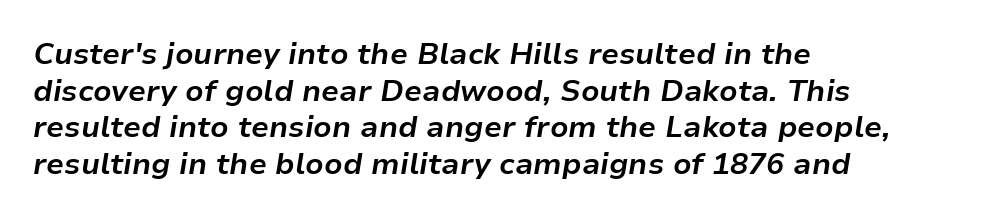
{"italic": "yes", "lean": "right", "slant_degrees": 9, "bold": "yes", "weight": "bold", "width": "normal", "stroke_contrast": "low", "x_height": "medium", "monospaced": "no", "underline": "no", "align": "left", "line_spacing_ratio": 1.22, "letter_spacing": "normal", "letter_spacing_em": 0.0, "glyph_px": 30}
